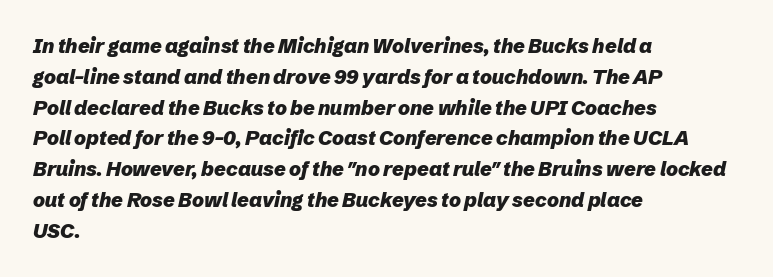
The image shows 20 px bold type, italic (leaning right); set left-aligned, normal line spacing (1.54x), normal letter spacing, not underlined.
